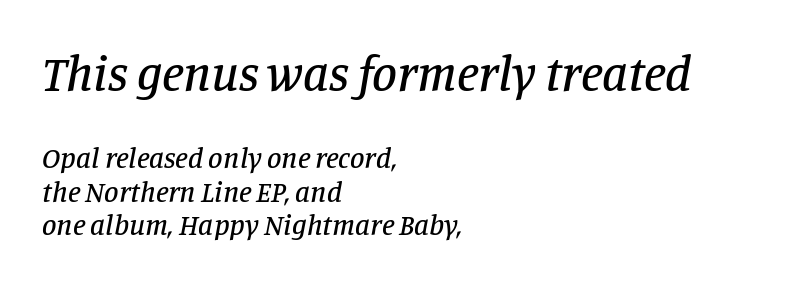
The image shows 50 px serif type, italic (leaning right); set left-aligned, tight line spacing (1.15x), normal letter spacing, not underlined; the first (top) block is 1.72x larger; low stroke contrast and a large x-height.
